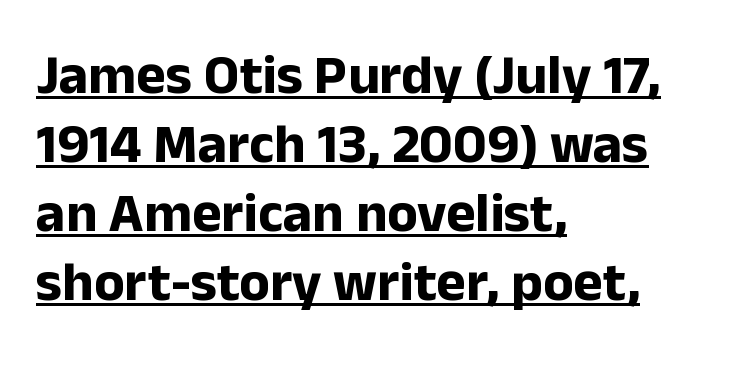
Looks like regular typesetting: each glyph gets only the width it needs. Casual observation: everything's shoved over to the left. The lettering stays uniformly vertical, giving the passage a roman look. Beneath each row of characters lies a ruled line.
